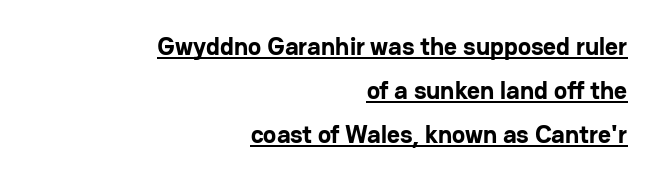
Q: Is the text bold? A: Yes.
Q: Is the text italic (slanted)? A: No, it is upright.
Q: Is the text underlined? A: Yes.
Q: How is the paragraph aligned? A: Right-aligned.
Q: Is the spacing between letters normal or unusually wide? A: Normal.
